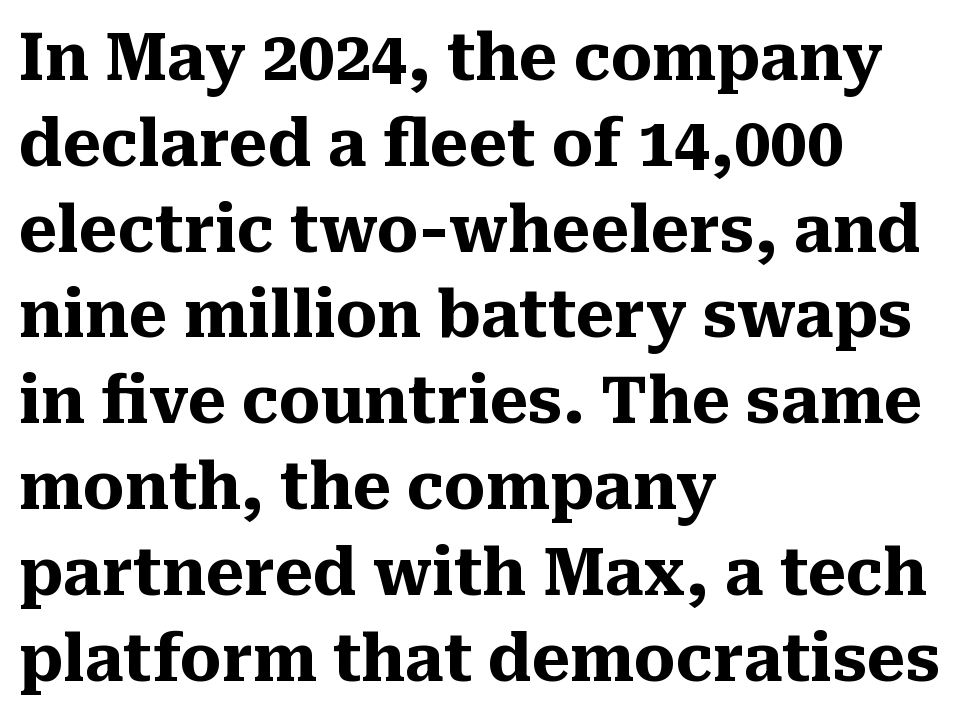
The image shows 65 px heavy serif type, upright; set left-aligned, normal line spacing (1.32x), normal letter spacing, not underlined; medium stroke contrast and a medium x-height.
